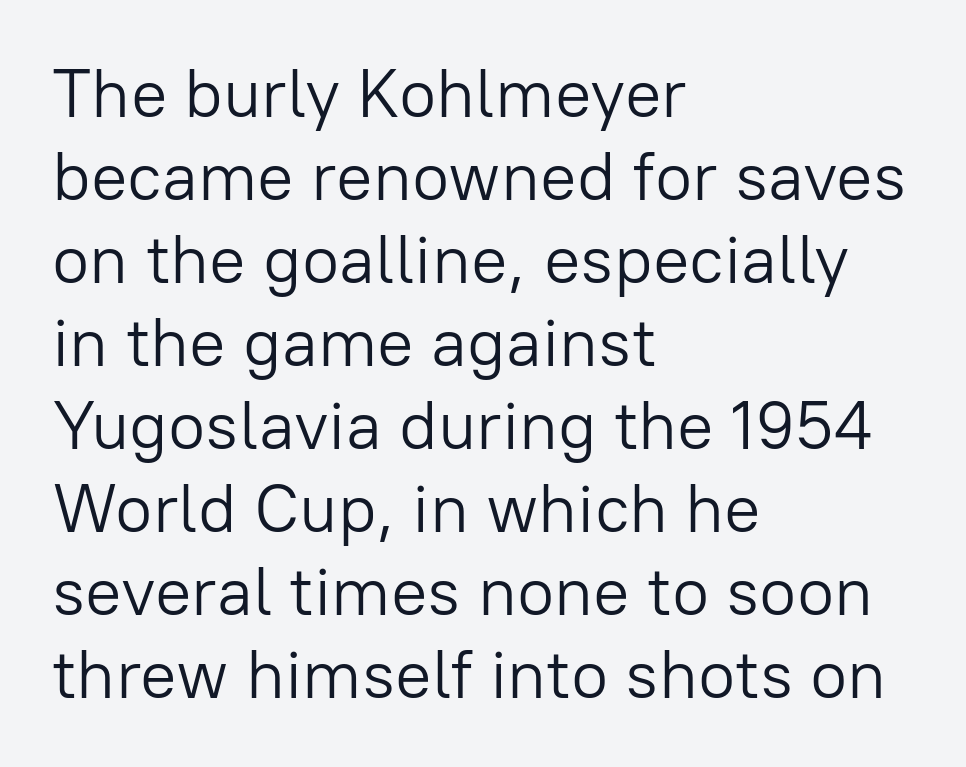
The image shows 68 px light sans-serif type, upright; set left-aligned, line spacing 1.22x, normal letter spacing, not underlined; low stroke contrast and a medium x-height.
